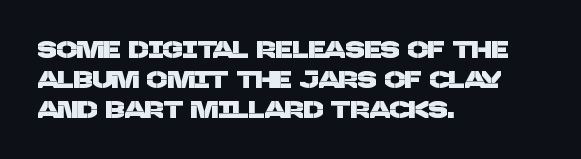
Q: Is the text underlined? A: No.
Q: How is the paragraph aligned? A: Left-aligned.
Q: Is the spacing between letters normal or unusually wide? A: Normal.
Q: Is the spacing between lines tight, normal or loose? A: Normal.
